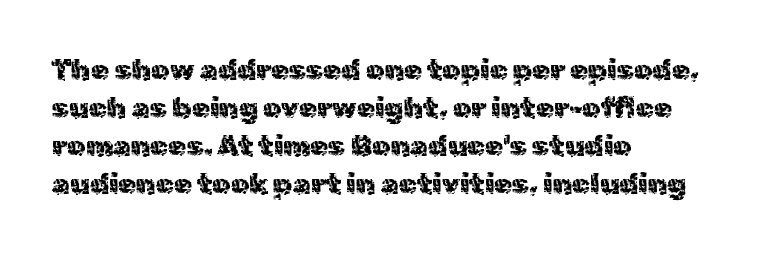
{"serif": "no", "italic": "no", "width": "normal", "x_height": "medium", "monospaced": "no", "underline": "no", "align": "left", "line_spacing": "normal", "line_spacing_ratio": 1.31, "letter_spacing": "normal", "letter_spacing_em": 0.0, "glyph_px": 29}
